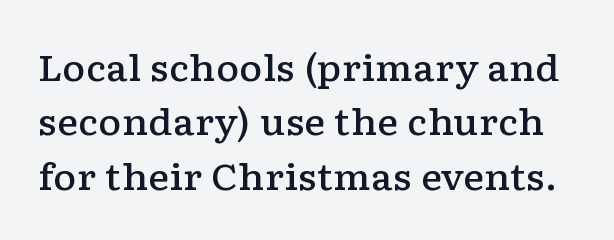
{"serif": "yes", "italic": "no", "bold": "semi", "weight": "semibold", "width": "wide", "stroke_contrast": "low", "x_height": "medium", "monospaced": "no", "underline": "no", "line_spacing": "normal", "line_spacing_ratio": 1.51, "letter_spacing": "normal", "letter_spacing_em": 0.0, "glyph_px": 36}
